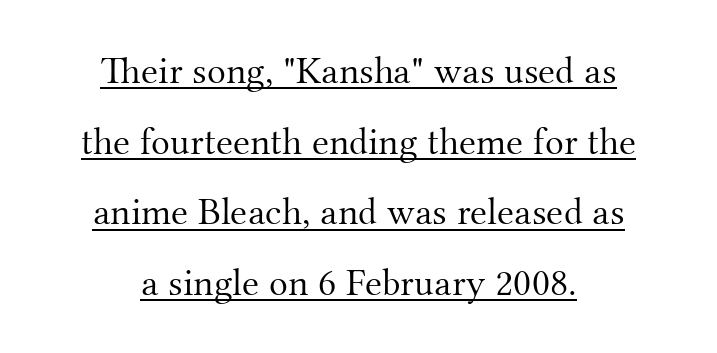
The image shows 39 px light serif type, upright; set centered, line spacing 1.81x, normal letter spacing, underlined; medium stroke contrast and a small x-height.
